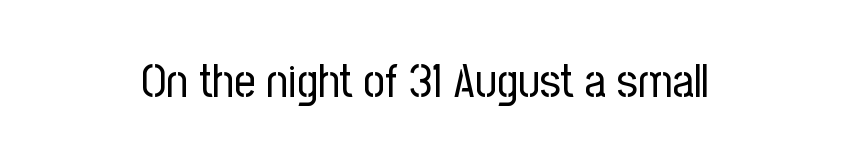
Unbolded letterforms with no extra heft. Is this a fixed-width face? No — the glyphs have proportional, varying widths. Ascenders rise straight up at ninety degrees. The passage shown is typeset with a sans-serif family. A typesetter would call this zero additional tracking.
